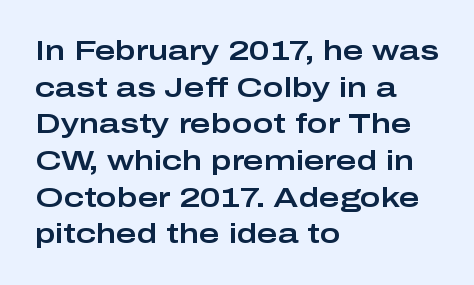
Q: Is the text italic (slanted)? A: No, it is upright.
Q: Is the typeface a serif or a sans-serif typeface? A: Sans-serif.
Q: Is the text underlined? A: No.
Q: How is the paragraph aligned? A: Left-aligned.
Q: Is the spacing between letters normal or unusually wide? A: Normal.
Q: Is the spacing between lines tight, normal or loose? A: Normal.
Q: Width (condensed, normal, or wide)? A: Wide.
Q: Stroke contrast? A: Low.
Q: x-height? A: Medium.
Q: Monospaced? A: No.
